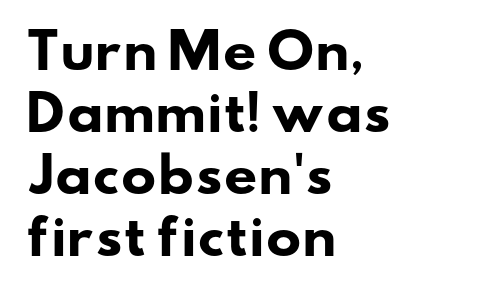
Q: Is the text bold? A: Yes.
Q: Is the typeface a serif or a sans-serif typeface? A: Sans-serif.
Q: Is the text underlined? A: No.
Q: How is the paragraph aligned? A: Left-aligned.
Q: Is the spacing between letters normal or unusually wide? A: Normal.
Q: Is the spacing between lines tight, normal or loose? A: Normal.
Q: Width (condensed, normal, or wide)? A: Wide.
Q: Stroke contrast? A: Low.
Q: x-height? A: Small.
Q: Monospaced? A: No.
